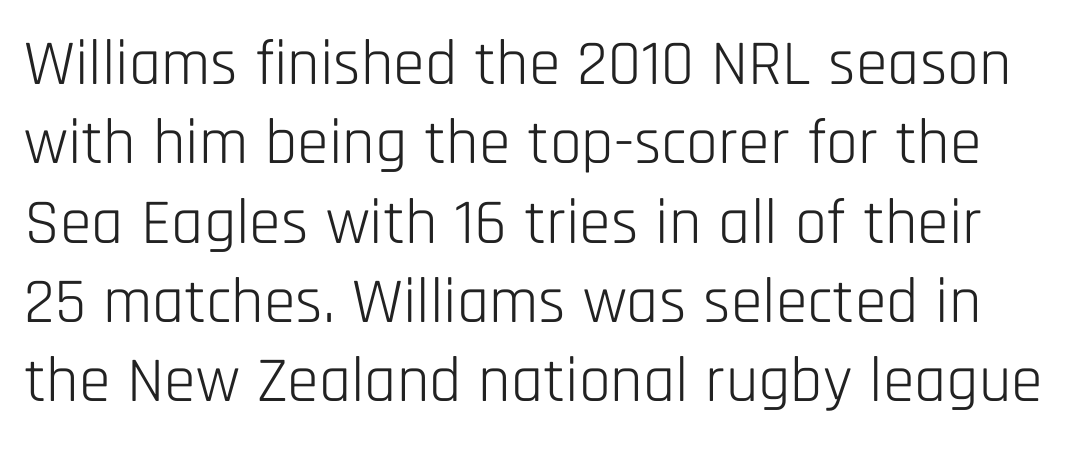
{"serif": "no", "italic": "no", "bold": "no", "weight": "light", "width": "condensed", "stroke_contrast": "low", "x_height": "large", "monospaced": "no", "underline": "no", "line_spacing_ratio": 1.24, "letter_spacing": "normal", "letter_spacing_em": 0.0, "glyph_px": 64}
